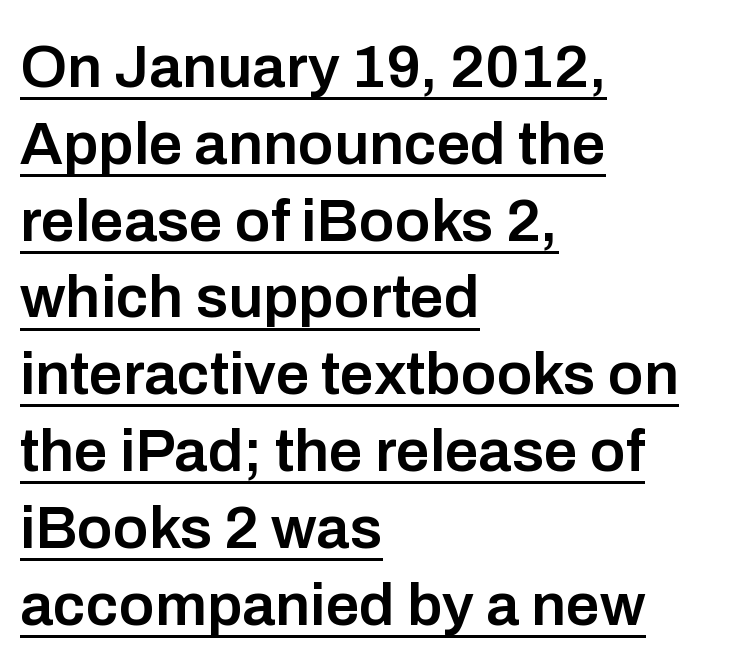
Q: Is the text bold? A: Semi-bold.
Q: Is the text italic (slanted)? A: No, it is upright.
Q: Is the typeface a serif or a sans-serif typeface? A: Sans-serif.
Q: Is the text underlined? A: Yes.
Q: How is the paragraph aligned? A: Left-aligned.
Q: Is the spacing between letters normal or unusually wide? A: Normal.
Q: Is the spacing between lines tight, normal or loose? A: Normal.
Q: Width (condensed, normal, or wide)? A: Normal.
Q: Stroke contrast? A: Low.
Q: x-height? A: Medium.
Q: Monospaced? A: No.
